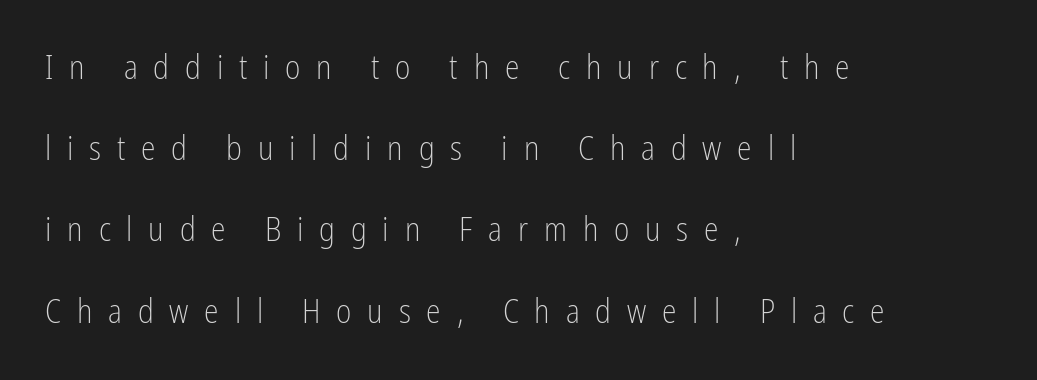
Q: Is the text bold? A: No.
Q: Is the text italic (slanted)? A: No, it is upright.
Q: Is the typeface a serif or a sans-serif typeface? A: Sans-serif.
Q: Is the text underlined? A: No.
Q: How is the paragraph aligned? A: Left-aligned.
Q: Is the spacing between letters normal or unusually wide? A: Unusually wide.
Q: Is the spacing between lines tight, normal or loose? A: Loose.
Q: Width (condensed, normal, or wide)? A: Condensed.
Q: Stroke contrast? A: Low.
Q: x-height? A: Medium.
Q: Monospaced? A: No.
